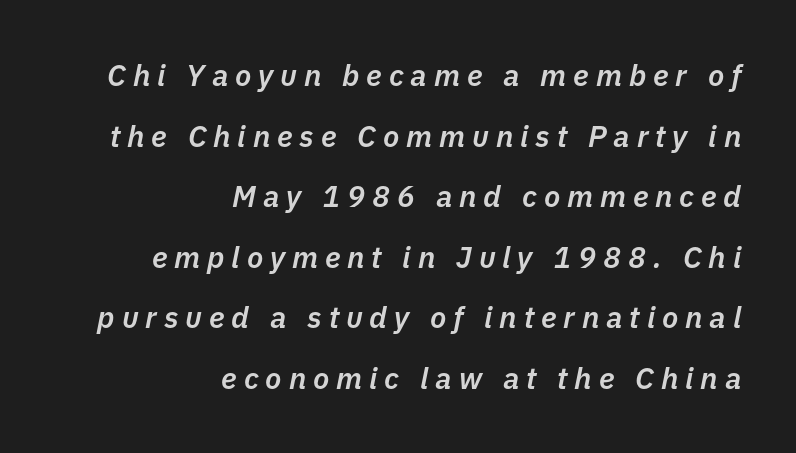
The image shows 30 px semibold type, italic (leaning right); set right-aligned, loose line spacing (2.02x), unusually wide letter spacing (+0.23 em), not underlined; low stroke contrast and a medium x-height.
